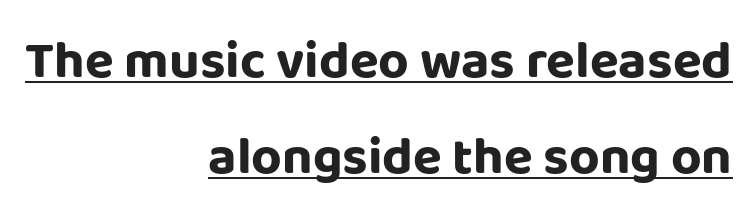
No feet cap the strokes, marking this as sans-serif type. Underlined type. Upright lettering throughout. The ragged edge is on the left, which tells us the setting is flush right. The horizontal fit of the characters is conventional and even.
